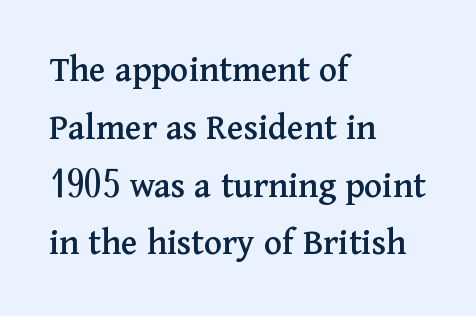
The image shows 38 px serif type, upright; set left-aligned, normal line spacing (1.52x), normal letter spacing, not underlined; medium stroke contrast and a medium x-height.
